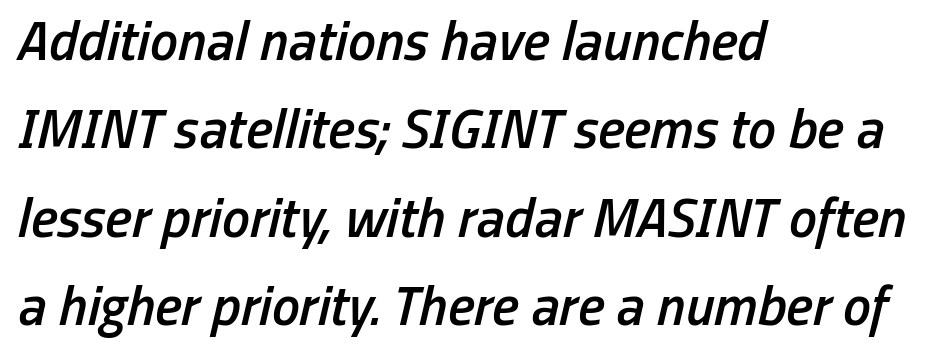
The compositor pushed each line to the left boundary. Each letter keeps its own natural width here, so spacing adapts to shape. Students, this is semibold: more ink than regular, less than bold. The baseline area is clear. Inter-character spacing is left at the font's built-in metrics.
